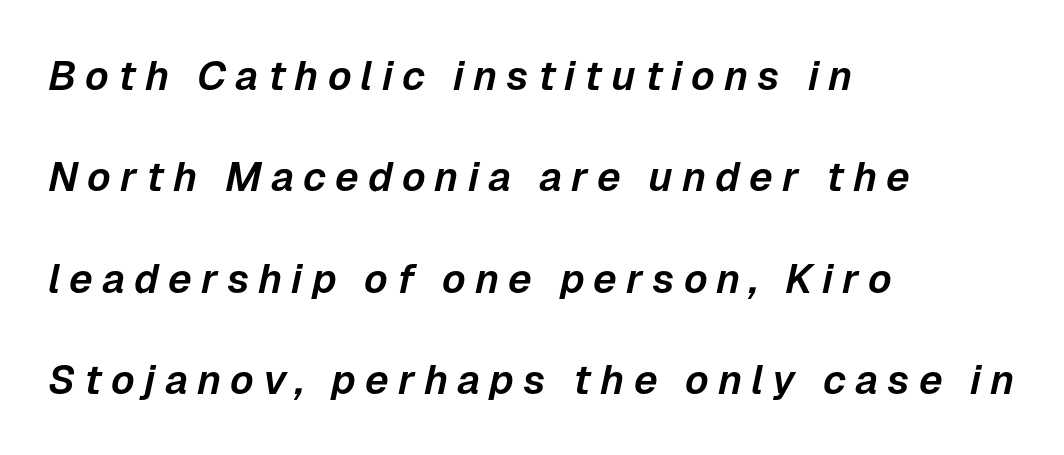
{"italic": "yes", "lean": "right", "slant_degrees": 12, "width": "normal", "stroke_contrast": "low", "x_height": "medium", "monospaced": "no", "underline": "no", "align": "left", "line_spacing": "loose", "line_spacing_ratio": 2.47, "letter_spacing": "wide", "letter_spacing_em": 0.22, "glyph_px": 41}
